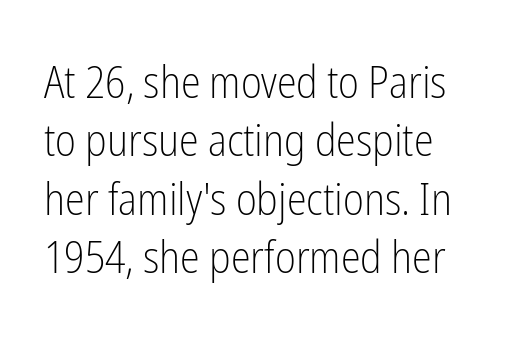
Is the type heavy? It reads as light-to-regular instead. The foot of each line stays bare and open. The face used here is proportionally spaced, like ordinary book or web type. Posture: straight, roman, zero tilt.
